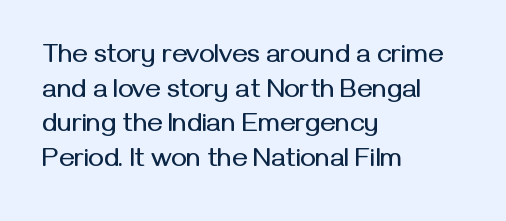
Q: Is the text italic (slanted)? A: No, it is upright.
Q: Is the text underlined? A: No.
Q: How is the paragraph aligned? A: Left-aligned.
Q: Is the spacing between letters normal or unusually wide? A: Normal.
Q: Is the spacing between lines tight, normal or loose? A: Normal.
